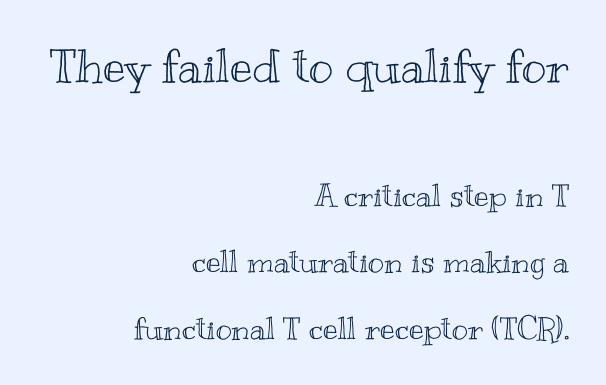
{"italic": "no", "width": "wide", "x_height": "small", "monospaced": "no", "underline": "no", "align": "right", "line_spacing": "loose", "line_spacing_ratio": 2.15, "letter_spacing": "normal", "letter_spacing_em": 0.0, "larger_block": "first", "size_ratio": 1.52, "glyph_px": 47}
